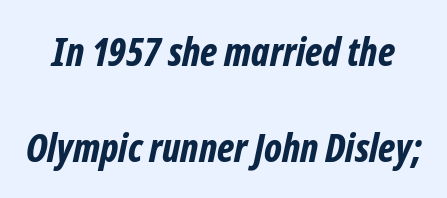
A clean baseline with only descenders dipping below it. Horizontal bands of white between lines are thick stripes. You could not count columns in this text — the font is proportionally spaced. The letters sit at their default tracking, neither squeezed nor spread. As a designer I'd log this as weight 700, bold. You can tell it's italic because the verticals aren't actually vertical.
